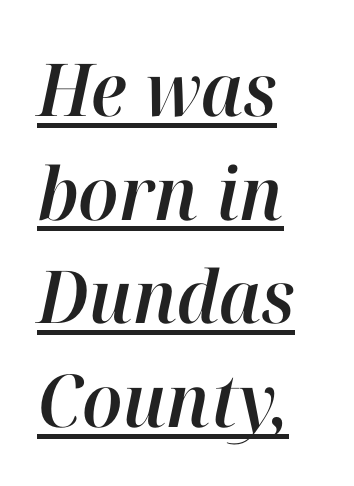
Q: Is the text italic (slanted)? A: Yes, it leans right by about 12 degrees.
Q: Is the text underlined? A: Yes.
Q: How is the paragraph aligned? A: Left-aligned.
Q: Is the spacing between letters normal or unusually wide? A: Normal.
Q: Is the spacing between lines tight, normal or loose? A: Normal.
Q: Width (condensed, normal, or wide)? A: Normal.
Q: Stroke contrast? A: High.
Q: x-height? A: Medium.
Q: Monospaced? A: No.
